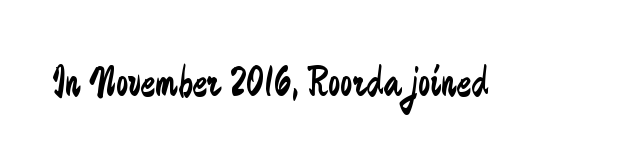
Spacing verdict: proportional, widths tailored to each character. Words float on clear page, feet unadorned. A typesetter would call this zero additional tracking.
